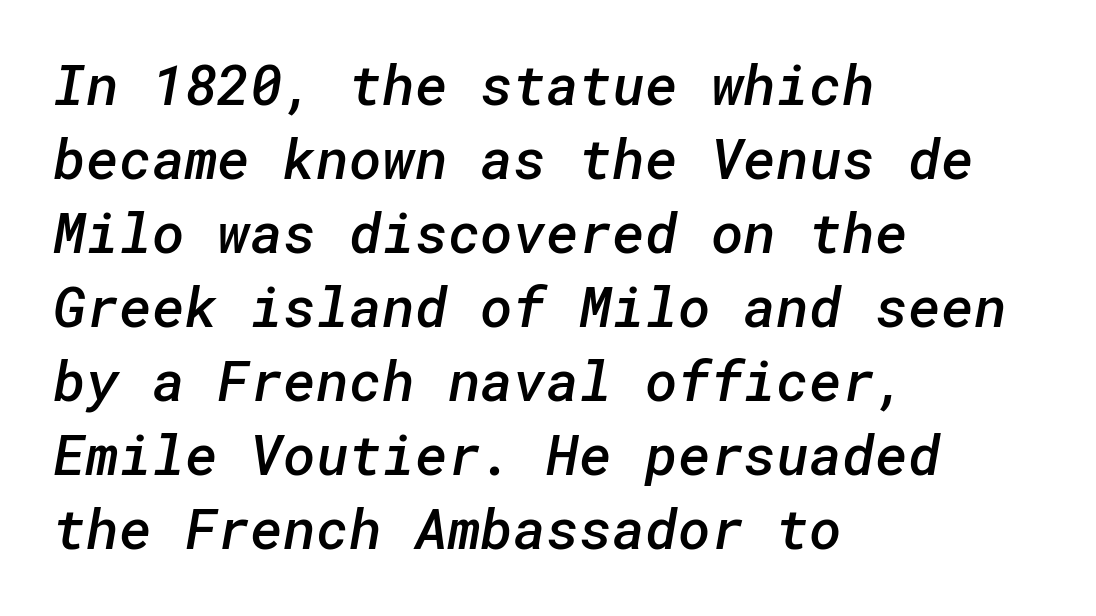
{"serif": "no", "bold": "semi", "weight": "semibold", "width": "normal", "stroke_contrast": "low", "x_height": "medium", "underline": "no", "align": "left", "line_spacing": "normal", "line_spacing_ratio": 1.32, "letter_spacing": "normal", "letter_spacing_em": 0.0, "glyph_px": 56}
